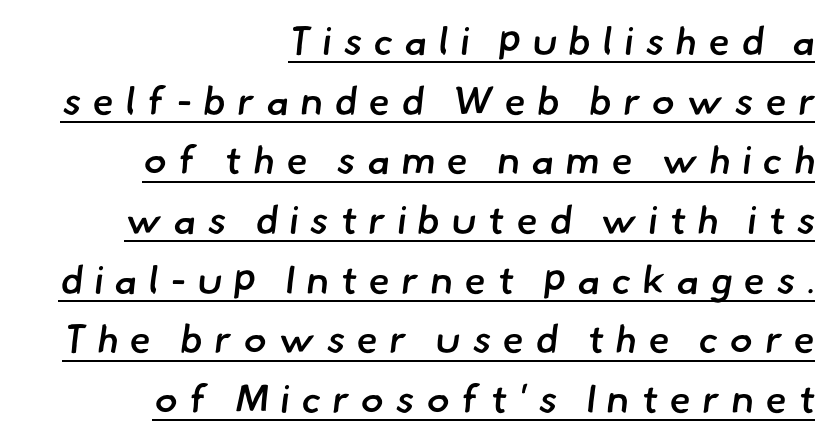
{"serif": "no", "bold": "semi", "weight": "semibold", "width": "normal", "stroke_contrast": "low", "x_height": "small", "monospaced": "no", "underline": "yes", "align": "right", "line_spacing": "normal", "line_spacing_ratio": 1.53, "letter_spacing": "wide", "letter_spacing_em": 0.29, "glyph_px": 39}
